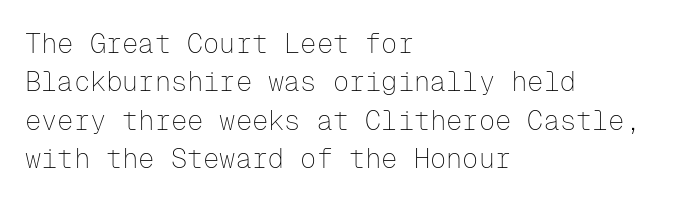
Q: Is the text bold? A: No.
Q: Is the text italic (slanted)? A: No, it is upright.
Q: Is the text underlined? A: No.
Q: How is the paragraph aligned? A: Left-aligned.
Q: Is the spacing between letters normal or unusually wide? A: Normal.
Q: Is the spacing between lines tight, normal or loose? A: Normal.
